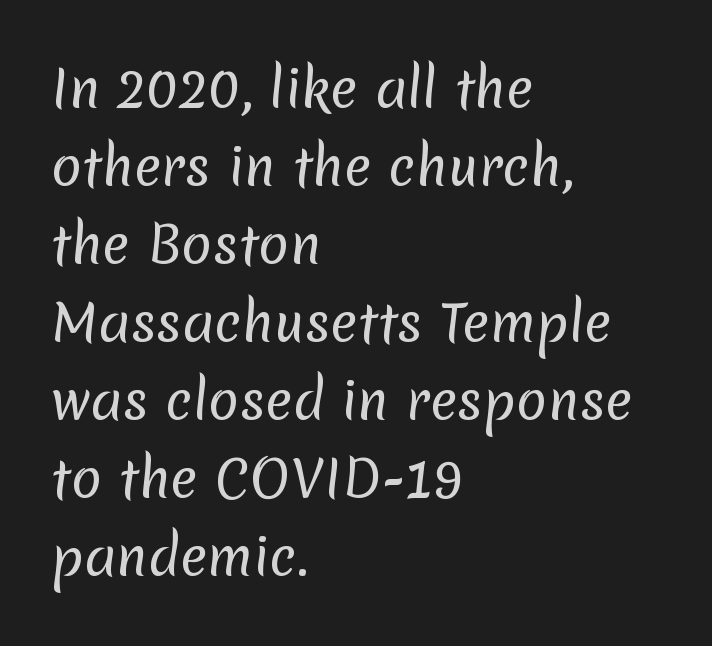
Q: Is the text bold? A: No.
Q: Is the typeface a serif or a sans-serif typeface? A: Sans-serif.
Q: Is the text underlined? A: No.
Q: How is the paragraph aligned? A: Left-aligned.
Q: Is the spacing between letters normal or unusually wide? A: Normal.
Q: Is the spacing between lines tight, normal or loose? A: Normal.
Q: Width (condensed, normal, or wide)? A: Normal.
Q: Stroke contrast? A: Low.
Q: x-height? A: Medium.
Q: Monospaced? A: No.
